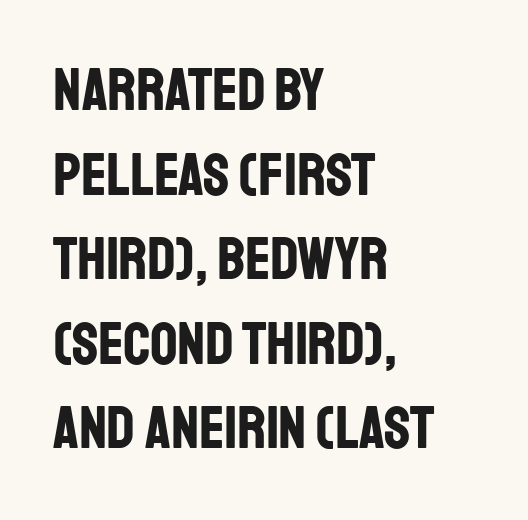
Quick note: not italic, upright. Unmarked baselines from the first word to the last. Grotesque or geometric, the face here clearly has no serifs. Where is the straight margin? On the left. Spacing verdict: proportional, widths tailored to each character.
